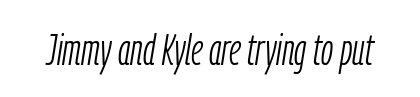
The image shows 44 px light, condensed type, italic (leaning right); set normal letter spacing, not underlined; low stroke contrast and a medium x-height.
